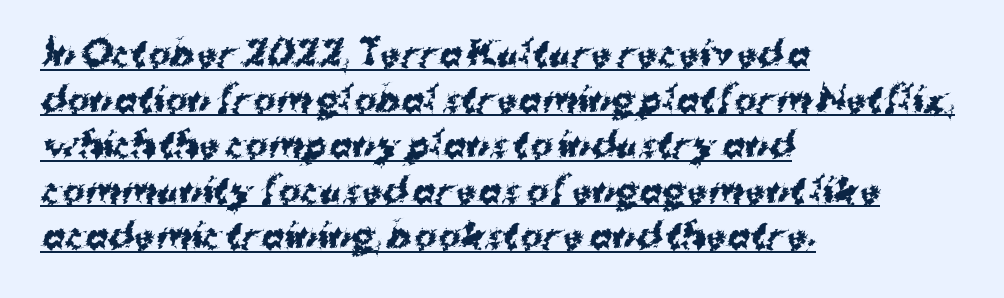
{"serif": "no", "bold": "yes", "weight": "bold", "width": "normal", "stroke_contrast": "medium", "x_height": "medium", "monospaced": "no", "underline": "yes", "align": "left", "line_spacing": "normal", "line_spacing_ratio": 1.34, "letter_spacing": "normal", "letter_spacing_em": 0.0, "glyph_px": 34}
